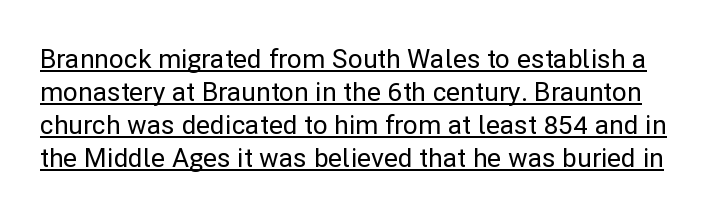
The passage shown stacks its lines at a standard gap. In terms of letterspacing, this is plain default setting. A rule runs beneath these lines of type. The type sits square on the baseline with zero lean.
